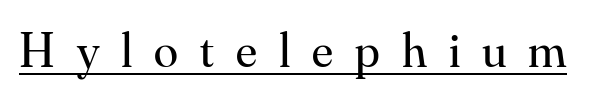
{"serif": "yes", "italic": "no", "bold": "no", "weight": "regular", "width": "normal", "stroke_contrast": "medium", "x_height": "small", "monospaced": "no", "underline": "yes", "letter_spacing": "wide", "letter_spacing_em": 0.45, "glyph_px": 49}
